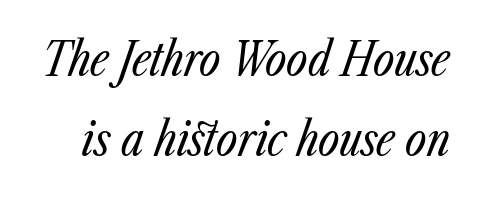
The image shows 46 px regular-weight, condensed type, italic (leaning right); set line spacing 1.74x, normal letter spacing, not underlined; low stroke contrast and a medium x-height.
